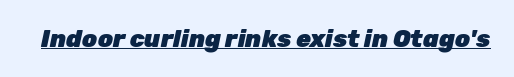
The image shows 24 px bold type, italic (leaning right); set normal letter spacing, underlined.
